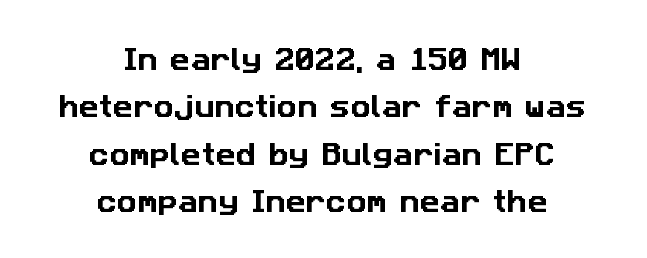
The image shows 25 px text type; set centered, loose line spacing (1.9x), normal letter spacing, not underlined.
